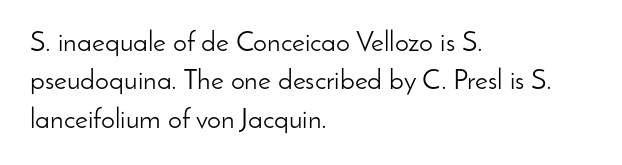
Q: Is the text bold? A: No.
Q: Is the text italic (slanted)? A: No, it is upright.
Q: Is the typeface a serif or a sans-serif typeface? A: Sans-serif.
Q: Is the text underlined? A: No.
Q: How is the paragraph aligned? A: Left-aligned.
Q: Is the spacing between letters normal or unusually wide? A: Normal.
Q: Is the spacing between lines tight, normal or loose? A: Normal.
Q: Width (condensed, normal, or wide)? A: Normal.
Q: Stroke contrast? A: Low.
Q: x-height? A: Small.
Q: Monospaced? A: No.
